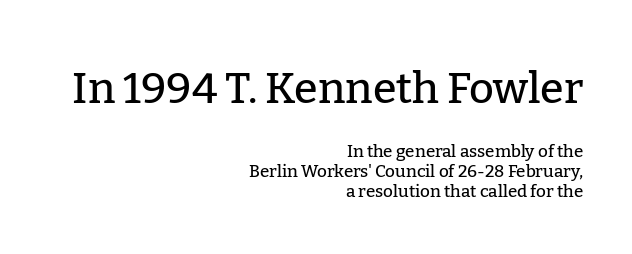
Q: Is the text italic (slanted)? A: No, it is upright.
Q: Is the typeface a serif or a sans-serif typeface? A: Serif.
Q: Is the text underlined? A: No.
Q: How is the paragraph aligned? A: Right-aligned.
Q: Is the spacing between letters normal or unusually wide? A: Normal.
Q: Which block of text is set in a larger size, the first (top) or the second (bottom)? A: The first (top) one.
Q: Width (condensed, normal, or wide)? A: Normal.
Q: Stroke contrast? A: Low.
Q: x-height? A: Medium.
Q: Monospaced? A: No.
